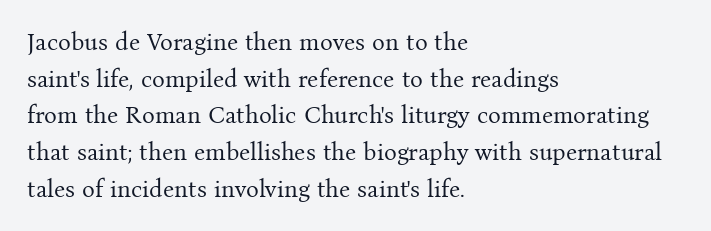
{"italic": "no", "bold": "no", "underline": "no", "align": "left", "line_spacing": "normal", "line_spacing_ratio": 1.53, "letter_spacing": "normal", "letter_spacing_em": 0.0, "glyph_px": 24}
